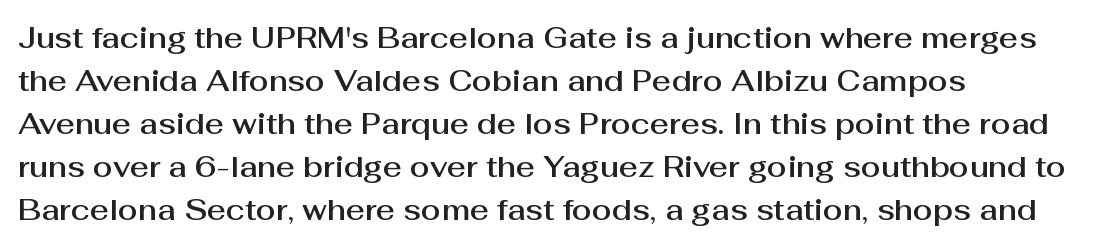
Reading down the block, your eye returns to a fixed left position each line. Rows of type keep a routine distance in the vertical direction. Tracking value appears to be zero — textbook default spacing. In terms of letterform style, serifs are entirely absent.
